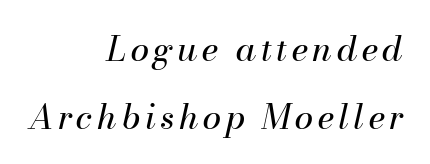
{"italic": "yes", "lean": "right", "slant_degrees": 13, "bold": "no", "weight": "regular", "width": "normal", "stroke_contrast": "medium", "x_height": "small", "monospaced": "no", "underline": "no", "align": "right", "line_spacing": "loose", "line_spacing_ratio": 2.01, "glyph_px": 34}
